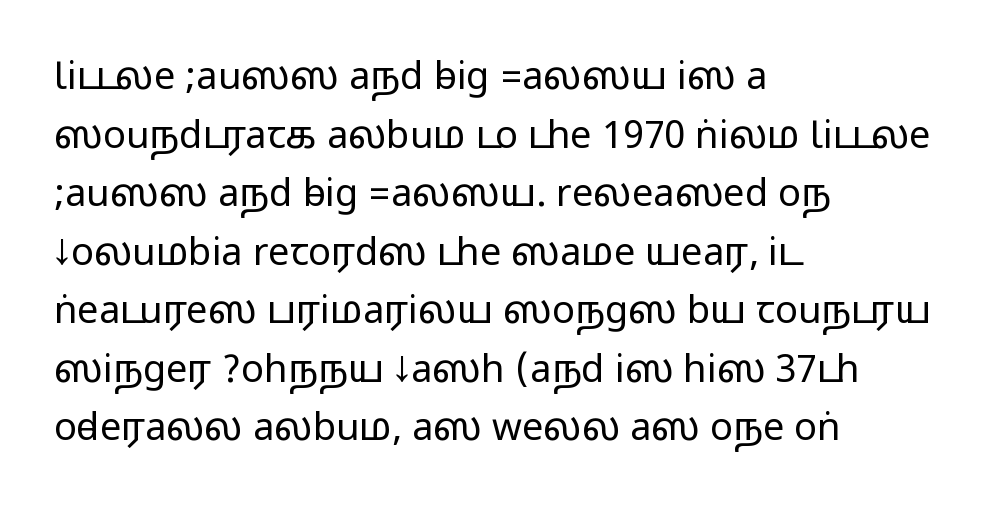
The letters sit at their default tracking, neither squeezed nor spread. The rag falls on the right side of this text block. Here the designer chose a conventional face with non-uniform glyph widths. How would I describe the line gaps? Plain and ordinary. These lines were composed using upright roman letters. Classification — sans serif.
